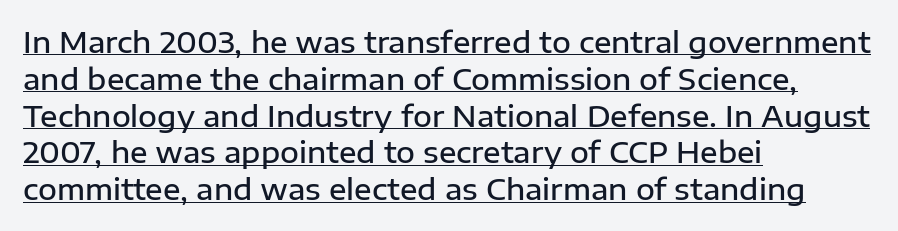
{"serif": "no", "italic": "no", "bold": "semi", "weight": "semibold", "width": "normal", "stroke_contrast": "low", "x_height": "medium", "monospaced": "no", "underline": "yes", "align": "left", "line_spacing": "normal", "line_spacing_ratio": 1.27, "letter_spacing": "normal", "letter_spacing_em": 0.0, "glyph_px": 29}
